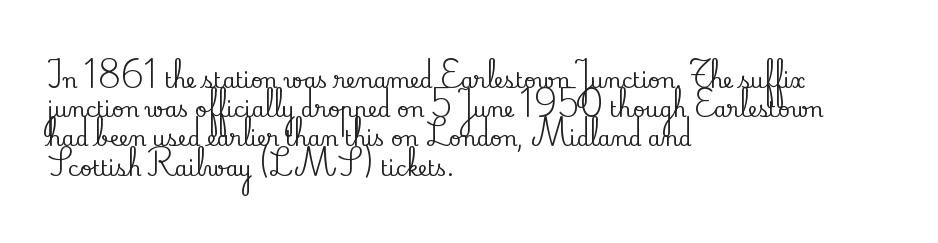
The image shows 21 px text type, upright; set left-aligned, normal line spacing (1.39x), normal letter spacing, not underlined.
